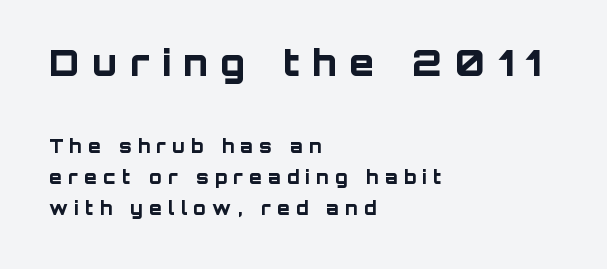
Q: Is the text bold? A: Yes.
Q: Is the text italic (slanted)? A: No, it is upright.
Q: Is the typeface a serif or a sans-serif typeface? A: Sans-serif.
Q: Is the text underlined? A: No.
Q: How is the paragraph aligned? A: Left-aligned.
Q: Is the spacing between letters normal or unusually wide? A: Unusually wide.
Q: Which block of text is set in a larger size, the first (top) or the second (bottom)? A: The first (top) one.
Q: Width (condensed, normal, or wide)? A: Normal.
Q: Stroke contrast? A: Low.
Q: x-height? A: Large.
Q: Monospaced? A: No.
